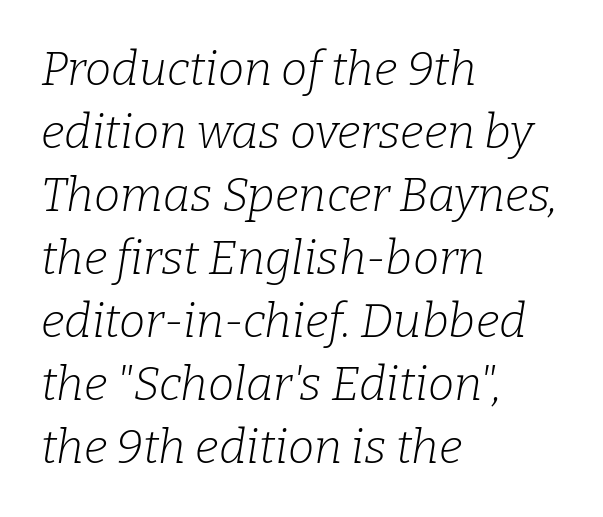
Q: Is the text bold? A: No.
Q: Is the text italic (slanted)? A: Yes, it leans right by about 9 degrees.
Q: Is the typeface a serif or a sans-serif typeface? A: Serif.
Q: Is the text underlined? A: No.
Q: How is the paragraph aligned? A: Left-aligned.
Q: Is the spacing between letters normal or unusually wide? A: Normal.
Q: Is the spacing between lines tight, normal or loose? A: Normal.
Q: Width (condensed, normal, or wide)? A: Normal.
Q: Stroke contrast? A: Low.
Q: x-height? A: Medium.
Q: Monospaced? A: No.
